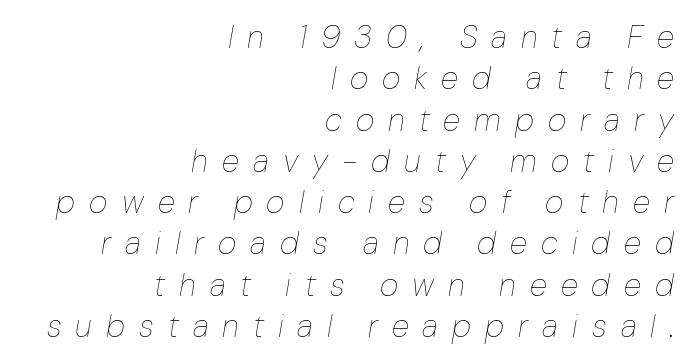
{"italic": "yes", "lean": "right", "slant_degrees": 10, "bold": "no", "weight": "thin", "width": "normal", "stroke_contrast": "low", "x_height": "medium", "monospaced": "no", "underline": "no", "align": "right", "line_spacing": "normal", "line_spacing_ratio": 1.29, "letter_spacing": "wide", "letter_spacing_em": 0.44, "glyph_px": 32}
